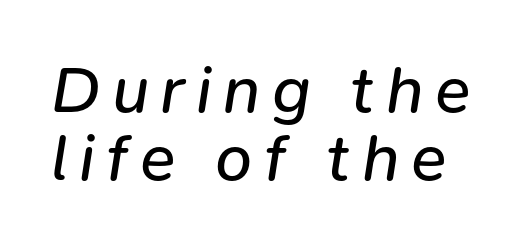
{"italic": "yes", "lean": "right", "slant_degrees": 9, "bold": "no", "weight": "regular", "width": "normal", "stroke_contrast": "low", "x_height": "medium", "monospaced": "no", "underline": "no", "line_spacing": "tight", "line_spacing_ratio": 1.03, "glyph_px": 66}
